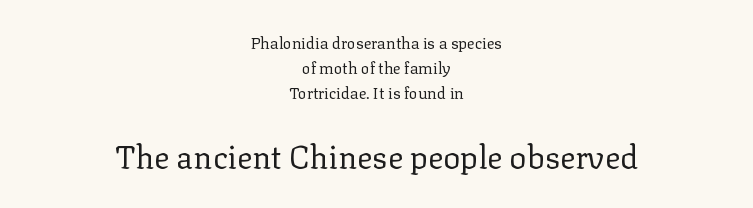
The image shows 32 px regular-weight serif type, upright; set centered, normal line spacing (1.56x), normal letter spacing, not underlined; the second (bottom) block is 2.0x larger; low stroke contrast and a medium x-height.
